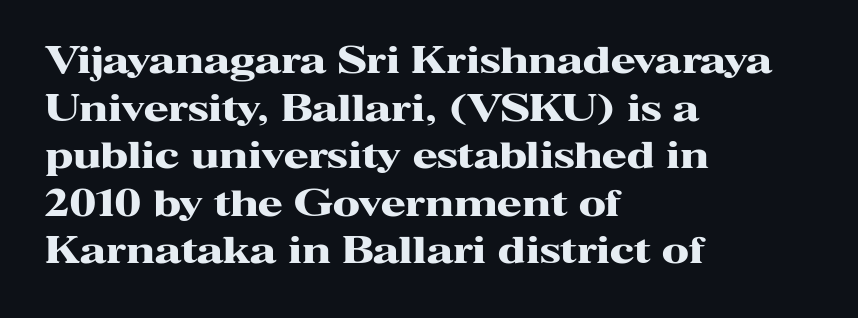
{"serif": "yes", "italic": "no", "bold": "yes", "weight": "heavy", "width": "wide", "stroke_contrast": "high", "x_height": "medium", "monospaced": "no", "underline": "no", "align": "left", "line_spacing": "normal", "line_spacing_ratio": 1.32, "letter_spacing": "normal", "letter_spacing_em": 0.0, "glyph_px": 36}
